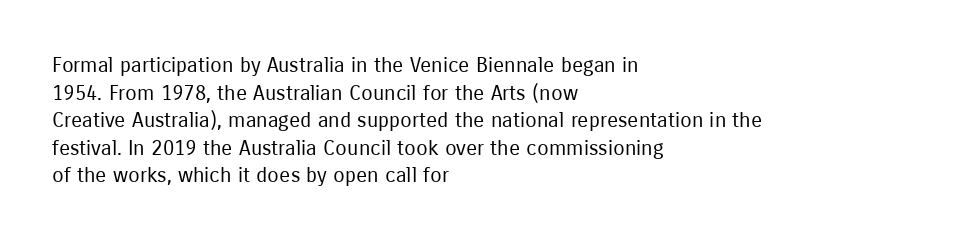
The image shows 21 px text type, upright; set left-aligned, normal line spacing (1.31x), normal letter spacing, not underlined.
